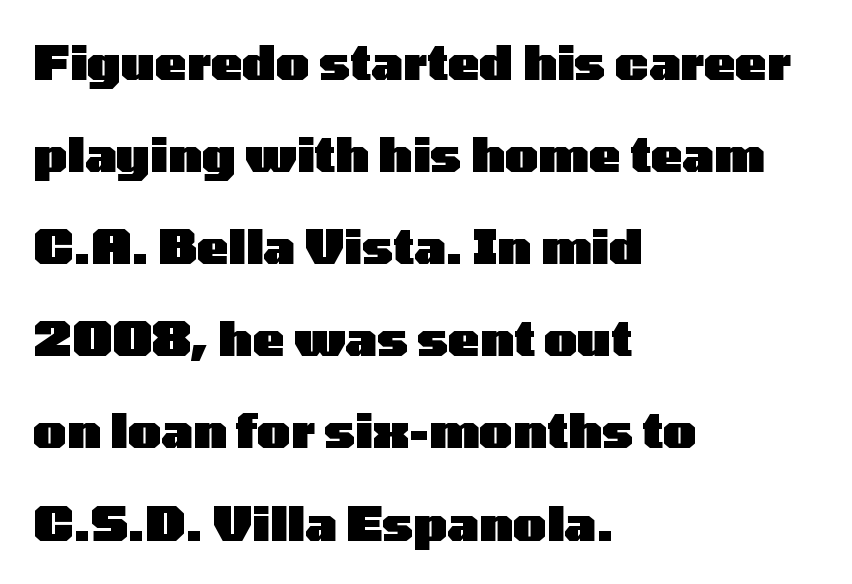
Q: Is the text bold? A: Yes.
Q: Is the text italic (slanted)? A: No, it is upright.
Q: Is the typeface a serif or a sans-serif typeface? A: Sans-serif.
Q: Is the text underlined? A: No.
Q: How is the paragraph aligned? A: Left-aligned.
Q: Is the spacing between letters normal or unusually wide? A: Normal.
Q: Is the spacing between lines tight, normal or loose? A: Loose.
Q: Width (condensed, normal, or wide)? A: Wide.
Q: Stroke contrast? A: Low.
Q: x-height? A: Medium.
Q: Monospaced? A: No.
